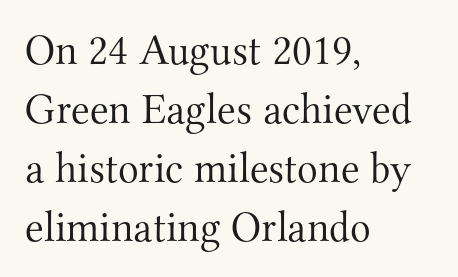
The image shows 43 px light serif type, upright; set left-aligned, normal line spacing (1.37x), normal letter spacing, not underlined; medium stroke contrast and a small x-height.
